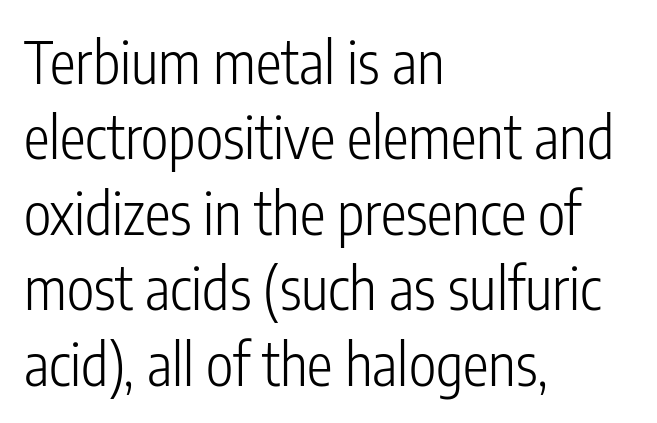
Leading matches the norm, producing a regular column. Caption: multi-line text, flush left, ragged right. The passage shown is typed in a proportional face where columns would drift. The line texture is even and compact thanks to regular tracking. Check under the words: just untouched page.
